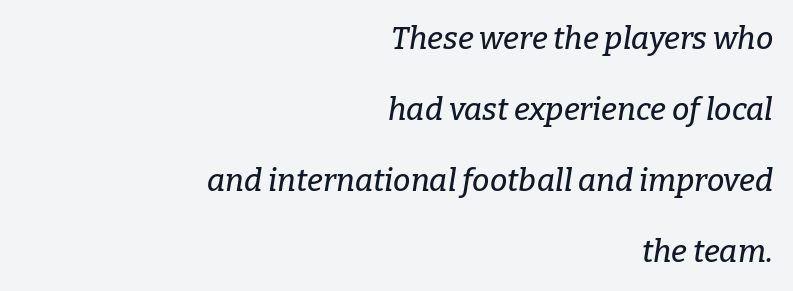
Q: Is the text italic (slanted)? A: Yes, it leans right by about 9 degrees.
Q: Is the typeface a serif or a sans-serif typeface? A: Serif.
Q: Is the text underlined? A: No.
Q: How is the paragraph aligned? A: Right-aligned.
Q: Is the spacing between letters normal or unusually wide? A: Normal.
Q: Is the spacing between lines tight, normal or loose? A: Loose.
Q: Width (condensed, normal, or wide)? A: Normal.
Q: Stroke contrast? A: Low.
Q: x-height? A: Medium.
Q: Monospaced? A: No.
